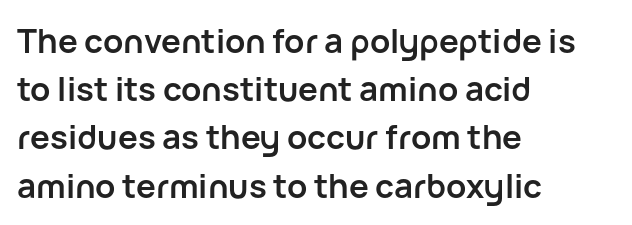
{"serif": "no", "italic": "no", "bold": "yes", "weight": "semibold", "width": "normal", "stroke_contrast": "low", "x_height": "medium", "monospaced": "no", "underline": "no", "align": "left", "line_spacing": "normal", "line_spacing_ratio": 1.46, "letter_spacing": "normal", "letter_spacing_em": 0.0, "glyph_px": 33}
